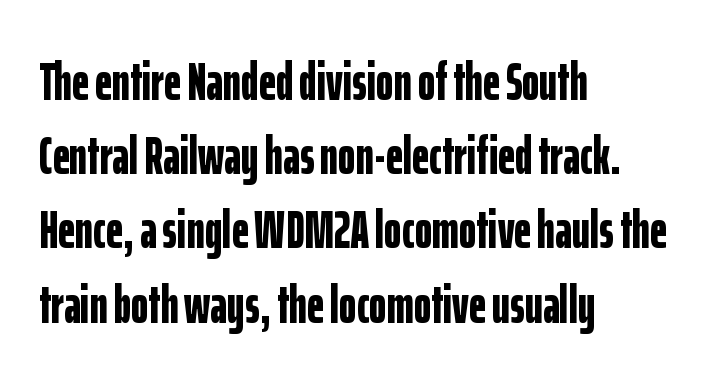
The image shows 53 px bold, condensed sans-serif type, upright; set left-aligned, normal line spacing (1.4x), normal letter spacing, not underlined; low stroke contrast and a medium x-height.
